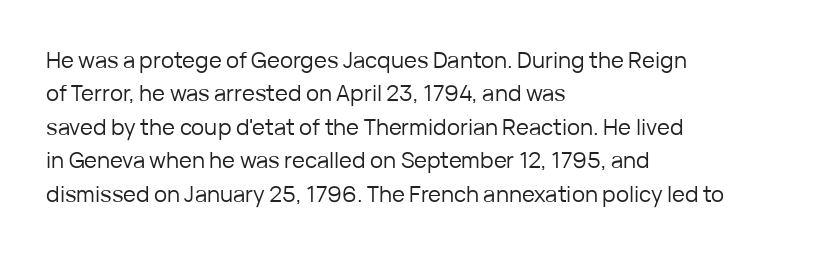
The image shows 22 px text type, upright; set left-aligned, normal line spacing (1.52x), normal letter spacing, not underlined.
